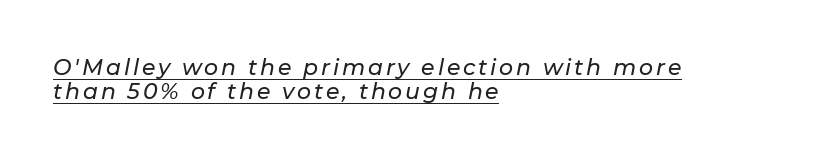
Q: Is the text italic (slanted)? A: Yes, it leans right by about 11 degrees.
Q: Is the text underlined? A: Yes.
Q: How is the paragraph aligned? A: Left-aligned.
Q: Is the spacing between lines tight, normal or loose? A: Tight.
